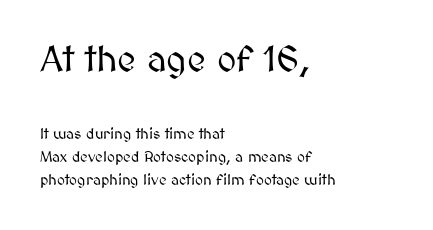
{"italic": "no", "width": "normal", "stroke_contrast": "medium", "x_height": "medium", "monospaced": "no", "underline": "no", "align": "left", "line_spacing": "normal", "line_spacing_ratio": 1.53, "letter_spacing": "normal", "letter_spacing_em": 0.0, "larger_block": "first", "size_ratio": 2.47, "glyph_px": 37}
